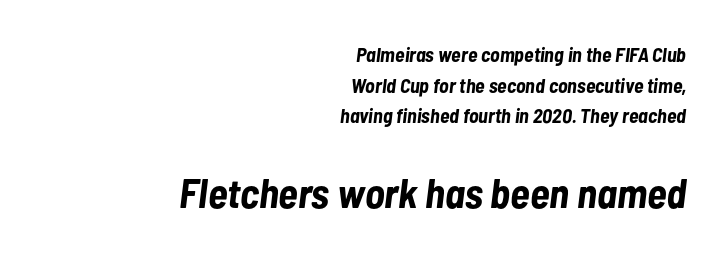
Each line ends at the same right margin while the left side varies. Each row of text sits above clean, open space. Does extra space separate the letters? No, they use regular spacing. Each letter keeps its own natural width here, so spacing adapts to shape.
